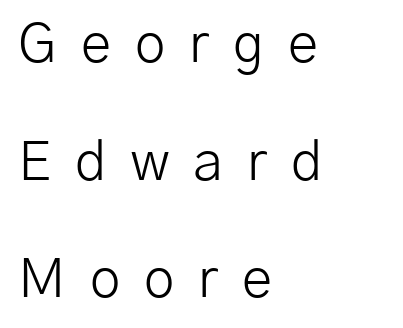
The lettering stays uniformly vertical, giving the passage a roman look. The rendering uses a large line-height, opening up the rows. This is sans-serif lettering, the kind often seen on screens and signage. The face used here is proportionally spaced, like ordinary book or web type. Does extra space separate the letters? Yes, quite a lot of it. Quick note: underline off.
